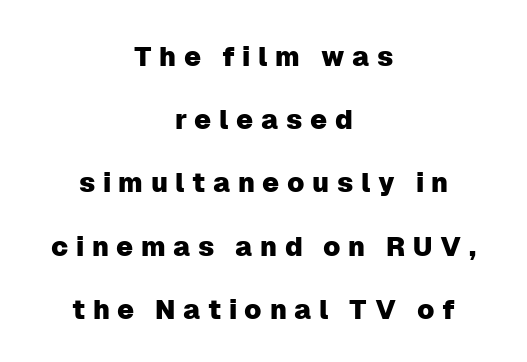
The image shows 27 px text type, upright; set centered, loose line spacing (2.34x), unusually wide letter spacing (+0.28 em), not underlined.
